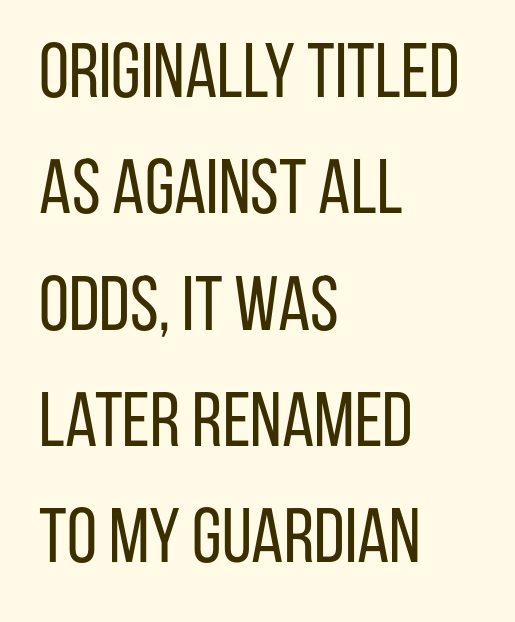
{"serif": "no", "italic": "no", "bold": "no", "weight": "regular", "width": "condensed", "stroke_contrast": "low", "x_height": "large", "monospaced": "no", "underline": "no", "align": "left", "line_spacing": "normal", "line_spacing_ratio": 1.51, "letter_spacing": "normal", "letter_spacing_em": 0.0, "glyph_px": 77}
